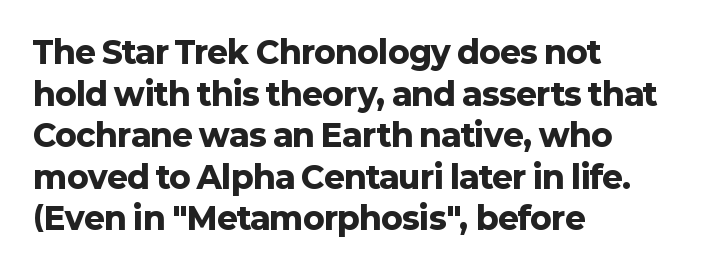
Q: Is the text bold? A: Yes.
Q: Is the text italic (slanted)? A: No, it is upright.
Q: Is the typeface a serif or a sans-serif typeface? A: Sans-serif.
Q: Is the text underlined? A: No.
Q: How is the paragraph aligned? A: Left-aligned.
Q: Is the spacing between letters normal or unusually wide? A: Normal.
Q: Is the spacing between lines tight, normal or loose? A: Normal.
Q: Width (condensed, normal, or wide)? A: Normal.
Q: Stroke contrast? A: Low.
Q: x-height? A: Medium.
Q: Monospaced? A: No.
